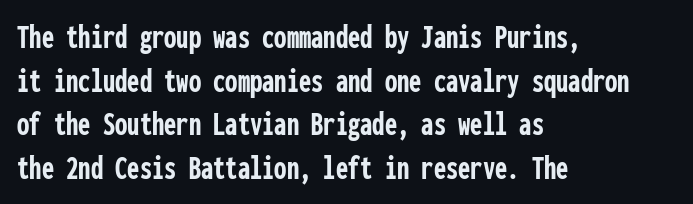
The image shows 35 px semibold, condensed sans-serif type, upright, monospaced; set left-aligned, normal line spacing (1.25x), normal letter spacing, not underlined; low stroke contrast and a medium x-height.
